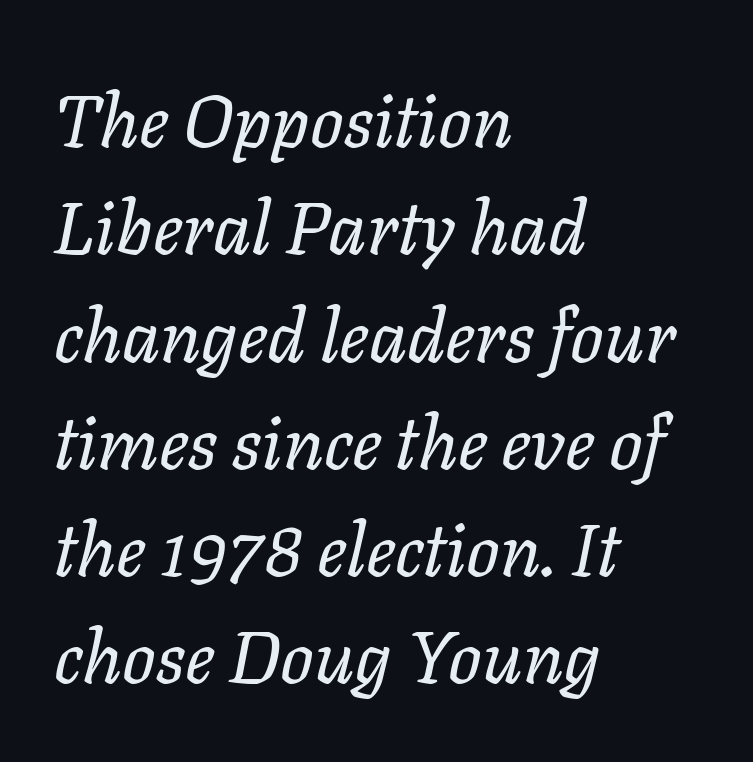
{"italic": "yes", "lean": "right", "slant_degrees": 11, "bold": "no", "weight": "regular", "width": "normal", "stroke_contrast": "low", "x_height": "medium", "monospaced": "no", "underline": "no", "align": "left", "line_spacing": "normal", "line_spacing_ratio": 1.45, "letter_spacing": "normal", "letter_spacing_em": 0.0, "glyph_px": 74}
